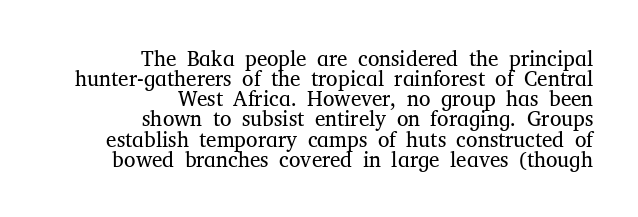
{"italic": "no", "bold": "no", "underline": "no", "align": "right", "line_spacing": "tight", "line_spacing_ratio": 0.96, "letter_spacing": "normal", "letter_spacing_em": 0.0, "glyph_px": 21}
